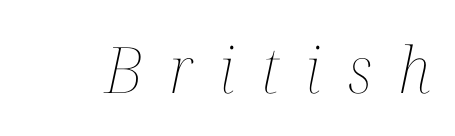
Here the glyphs are tracked loosely, breaking word shapes into spaced letters. Yep, that's italic — everything's leaning. Do the characters align in a grid? No, the font is proportional. Descender tails drop into unmarked territory. The cut favours lightness, reaching ordinary text weight at its darkest.
